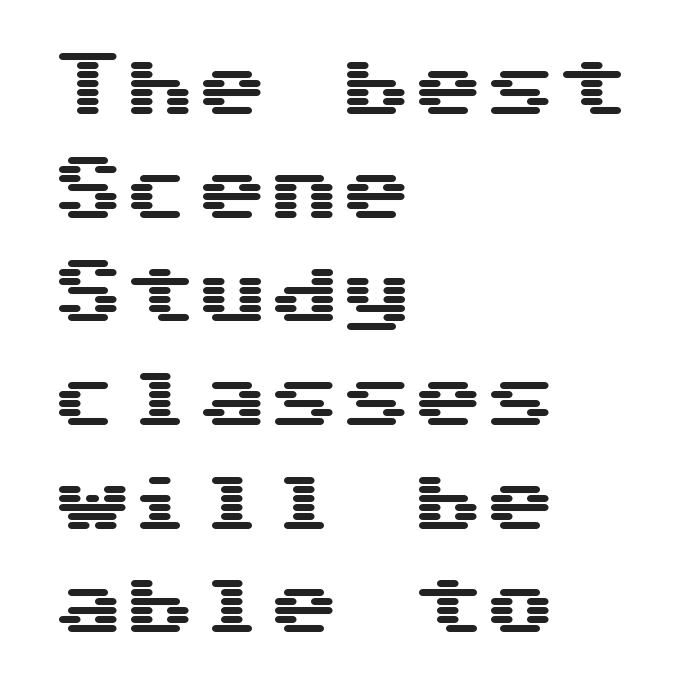
The image shows 72 px wide sans-serif type, upright; set left-aligned, normal line spacing (1.44x), normal letter spacing, not underlined; medium stroke contrast and a medium x-height.
